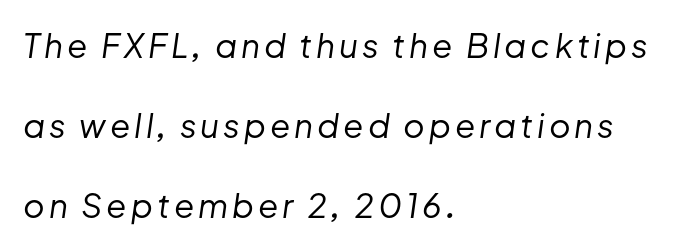
Q: Is the text bold? A: No.
Q: Is the text italic (slanted)? A: Yes, it leans right by about 8 degrees.
Q: Is the text underlined? A: No.
Q: How is the paragraph aligned? A: Left-aligned.
Q: Is the spacing between lines tight, normal or loose? A: Loose.
Q: Width (condensed, normal, or wide)? A: Normal.
Q: Stroke contrast? A: Low.
Q: x-height? A: Medium.
Q: Monospaced? A: No.
